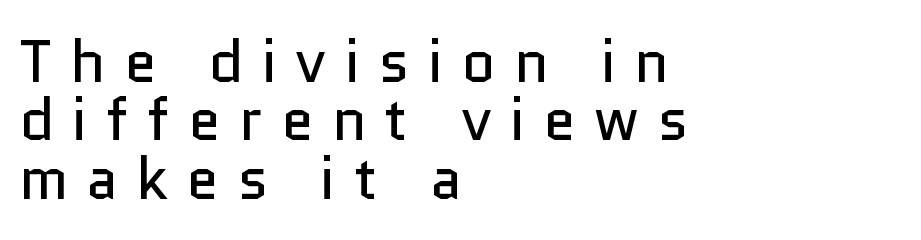
{"serif": "no", "italic": "no", "bold": "no", "weight": "regular", "width": "normal", "stroke_contrast": "low", "x_height": "medium", "monospaced": "no", "underline": "no", "align": "left", "line_spacing": "tight", "line_spacing_ratio": 0.99, "letter_spacing": "wide", "letter_spacing_em": 0.31, "glyph_px": 59}
